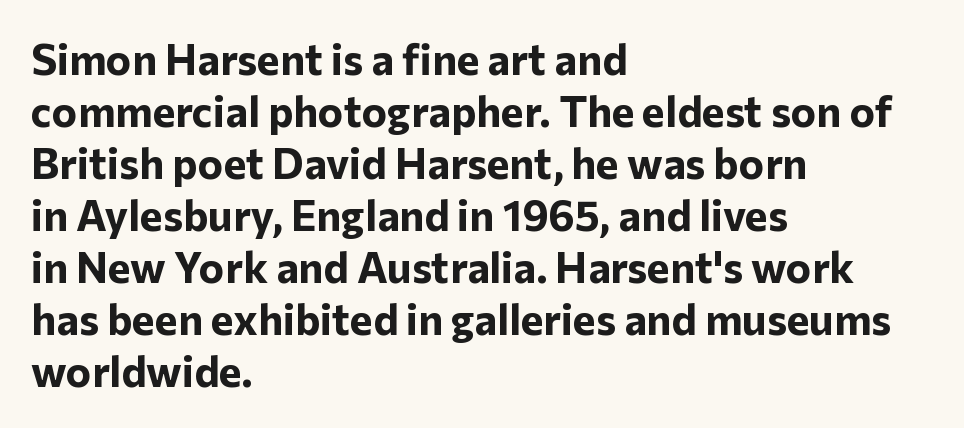
The image shows 43 px bold sans-serif type, upright; set left-aligned, line spacing 1.21x, normal letter spacing, not underlined; low stroke contrast and a medium x-height.
